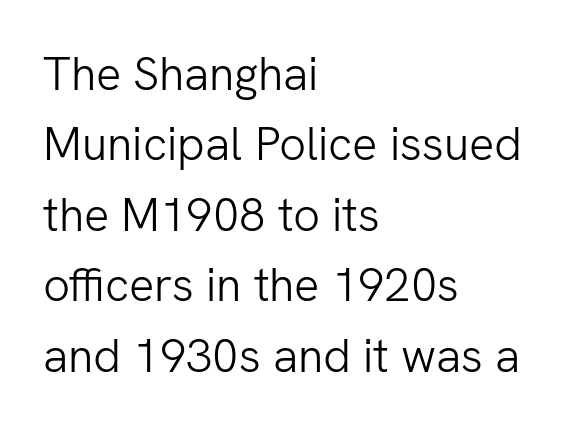
Has an underline been added? It has not. No feet cap the strokes, marking this as sans-serif type. Letters have the restrained weight of plain body copy at most. Students, note that the glyphs here touch the page at normal intervals. Leftover space on each line is placed entirely after the last word. Honestly, the row spacing looks completely unremarkable.
